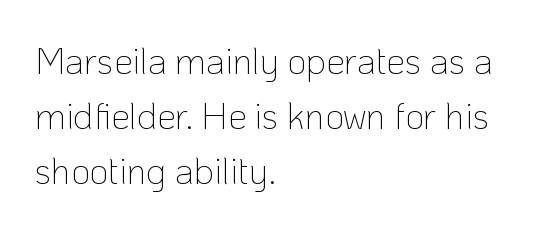
{"serif": "no", "italic": "no", "bold": "no", "weight": "thin", "width": "normal", "stroke_contrast": "low", "x_height": "medium", "monospaced": "no", "underline": "no", "align": "left", "line_spacing": "normal", "line_spacing_ratio": 1.49, "letter_spacing": "normal", "letter_spacing_em": 0.0, "glyph_px": 37}
